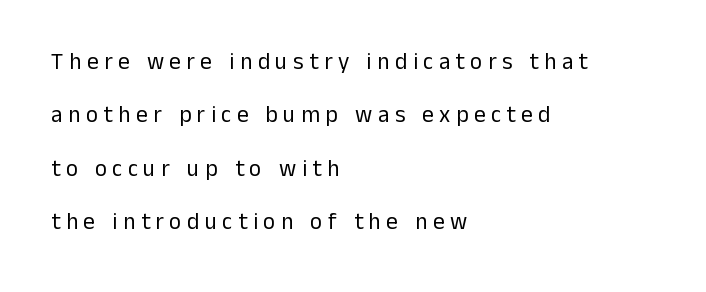
The image shows 23 px text type, upright; set left-aligned, loose line spacing (2.32x), unusually wide letter spacing (+0.24 em), not underlined.
